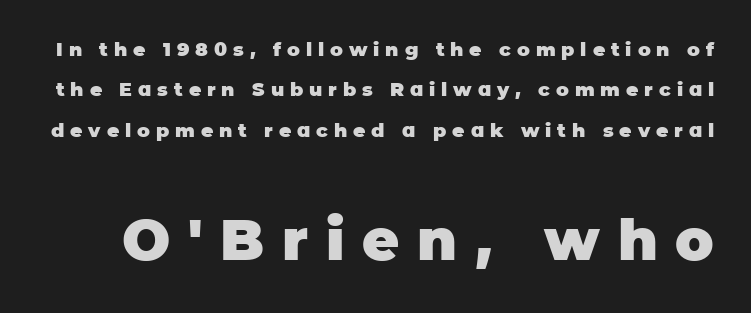
In terms of letterspacing, this is a distinctly airy, spread setting. The gap between lines stays unmarked. Loosely led — the rows are spread out. A student would notice the bottom passage is typeset larger than what precedes it. Do the characters align in a grid? No, the font is proportional. Every letter is thick-stroked: bold, no question.
